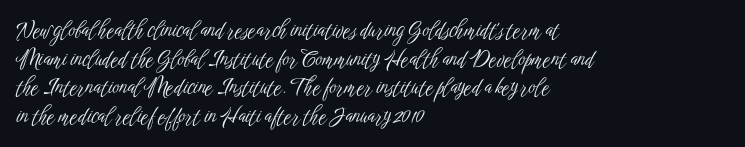
Line beginnings align vertically; line endings do not. Whoever set this chose a conventional vertical rhythm. Stroke mass is kept to a normal reading level or below. Nobody touched the tracking dial on this one.
